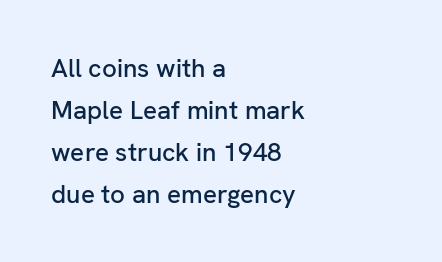
{"italic": "no", "underline": "no", "align": "left", "line_spacing": "normal", "line_spacing_ratio": 1.61, "letter_spacing": "normal", "letter_spacing_em": 0.0, "glyph_px": 26}
